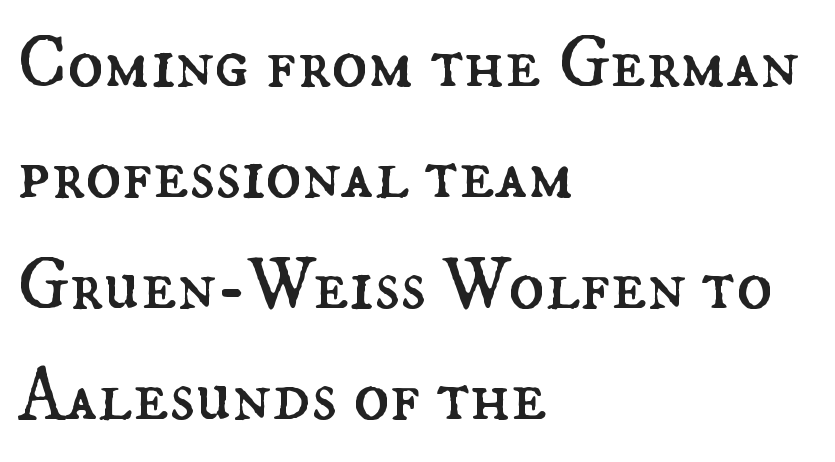
Q: Is the text bold? A: No.
Q: Is the text italic (slanted)? A: No, it is upright.
Q: Is the text underlined? A: No.
Q: How is the paragraph aligned? A: Left-aligned.
Q: Is the spacing between letters normal or unusually wide? A: Normal.
Q: Is the spacing between lines tight, normal or loose? A: Normal.
Q: Width (condensed, normal, or wide)? A: Normal.
Q: Stroke contrast? A: Medium.
Q: x-height? A: Small.
Q: Monospaced? A: No.
